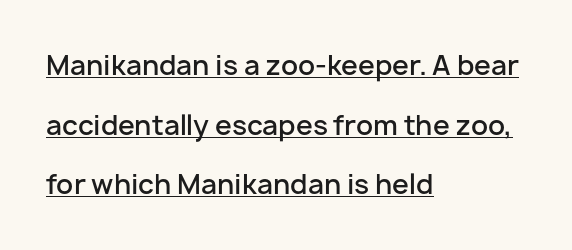
The face used here appears with an underline applied. Typeset ragged right — the left edge is the straight one. The lettering stays uniformly vertical, giving the passage a roman look. Summary of vertical rhythm: relaxed, with wide interline spacing. I'd describe the lettering as semibold — firm but not a full bold. Letter spacing: default.
